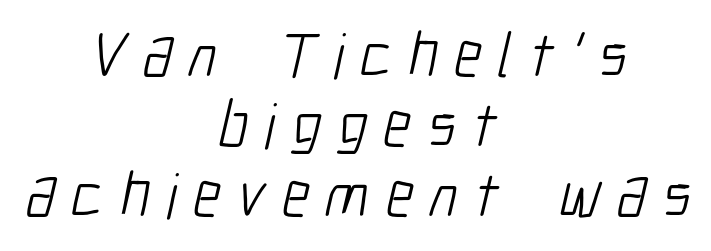
Q: Is the text bold? A: No.
Q: Is the typeface a serif or a sans-serif typeface? A: Sans-serif.
Q: Is the text underlined? A: No.
Q: How is the paragraph aligned? A: Centered.
Q: Is the spacing between letters normal or unusually wide? A: Unusually wide.
Q: Is the spacing between lines tight, normal or loose? A: Tight.
Q: Width (condensed, normal, or wide)? A: Condensed.
Q: Stroke contrast? A: Low.
Q: x-height? A: Medium.
Q: Monospaced? A: No.
